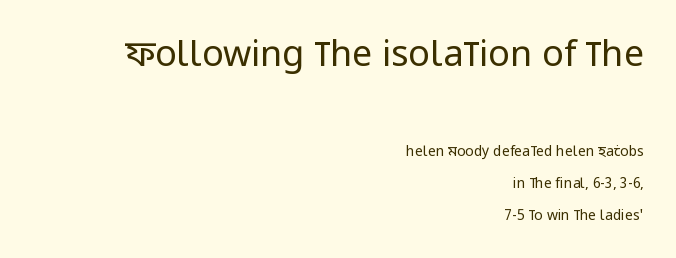
{"serif": "no", "italic": "no", "bold": "no", "weight": "regular", "width": "condensed", "stroke_contrast": "low", "x_height": "large", "monospaced": "no", "underline": "no", "align": "right", "line_spacing": "loose", "line_spacing_ratio": 2.28, "letter_spacing": "normal", "letter_spacing_em": 0.0, "larger_block": "first", "size_ratio": 2.57, "glyph_px": 36}
